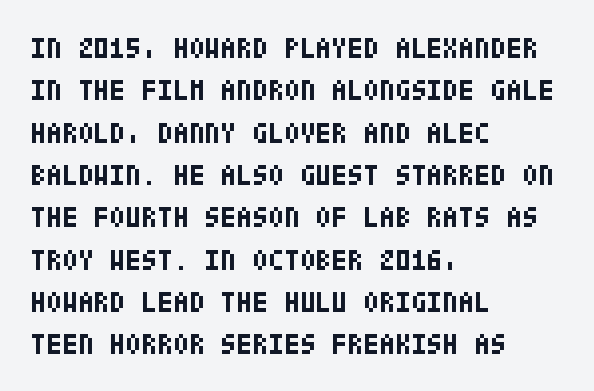
{"serif": "no", "italic": "no", "bold": "yes", "weight": "bold", "width": "condensed", "stroke_contrast": "low", "x_height": "large", "underline": "no", "align": "left", "line_spacing": "normal", "line_spacing_ratio": 1.46, "letter_spacing": "normal", "letter_spacing_em": 0.0, "glyph_px": 29}
